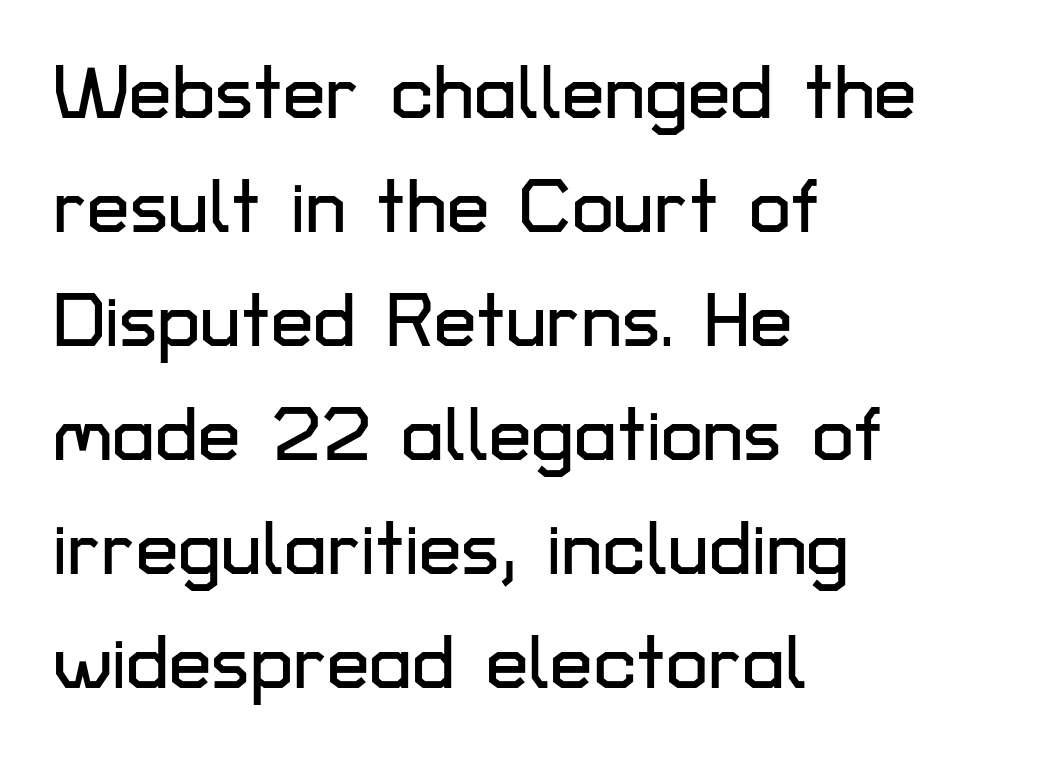
{"serif": "no", "italic": "no", "width": "normal", "stroke_contrast": "low", "x_height": "medium", "monospaced": "no", "underline": "no", "align": "left", "line_spacing": "normal", "line_spacing_ratio": 1.5, "letter_spacing": "normal", "letter_spacing_em": 0.0, "glyph_px": 76}
